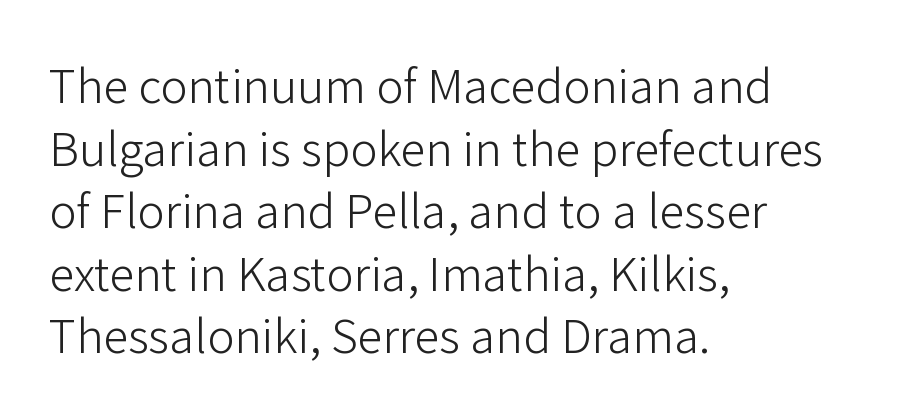
Q: Is the text bold? A: No.
Q: Is the text italic (slanted)? A: No, it is upright.
Q: Is the typeface a serif or a sans-serif typeface? A: Sans-serif.
Q: Is the text underlined? A: No.
Q: How is the paragraph aligned? A: Left-aligned.
Q: Is the spacing between letters normal or unusually wide? A: Normal.
Q: Is the spacing between lines tight, normal or loose? A: Normal.
Q: Width (condensed, normal, or wide)? A: Normal.
Q: Stroke contrast? A: Low.
Q: x-height? A: Medium.
Q: Monospaced? A: No.
